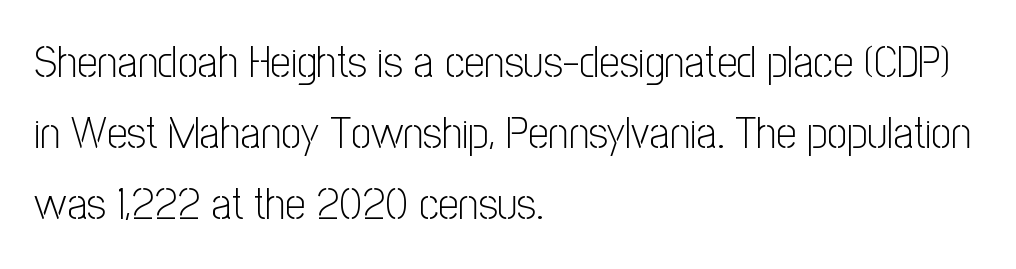
Q: Is the text bold? A: No.
Q: Is the text italic (slanted)? A: No, it is upright.
Q: Is the typeface a serif or a sans-serif typeface? A: Sans-serif.
Q: Is the text underlined? A: No.
Q: How is the paragraph aligned? A: Left-aligned.
Q: Is the spacing between letters normal or unusually wide? A: Normal.
Q: Is the spacing between lines tight, normal or loose? A: Normal.
Q: Width (condensed, normal, or wide)? A: Condensed.
Q: Stroke contrast? A: Low.
Q: x-height? A: Medium.
Q: Monospaced? A: No.
